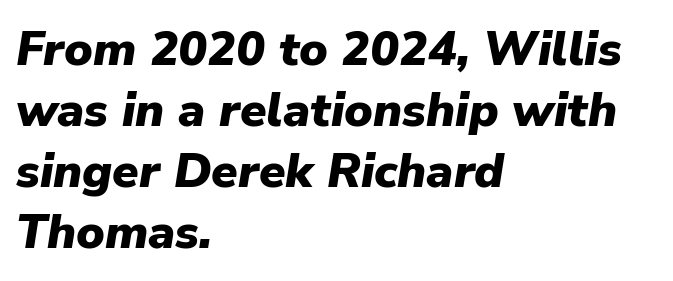
A full-strength bold gives these letters their thick strokes. The letterforms sit shoulder to shoulder at normal distance. The setting favours the left margin, as ordinary paragraphs usually do. Is the type slanted? Yes — the strokes lean at a clear angle. The letters advance in unequal steps, a hallmark of proportional type. Line spacing here is normal.
